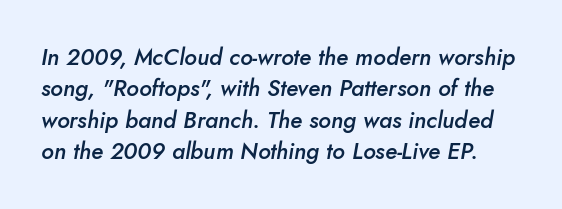
Vertical spacing — default. Observe the lean: these are italic letterforms. The zone under the glyphs is completely vacant. The rendering keeps characters at their native spacing. What weight is shown? A semibold, between regular and bold.
